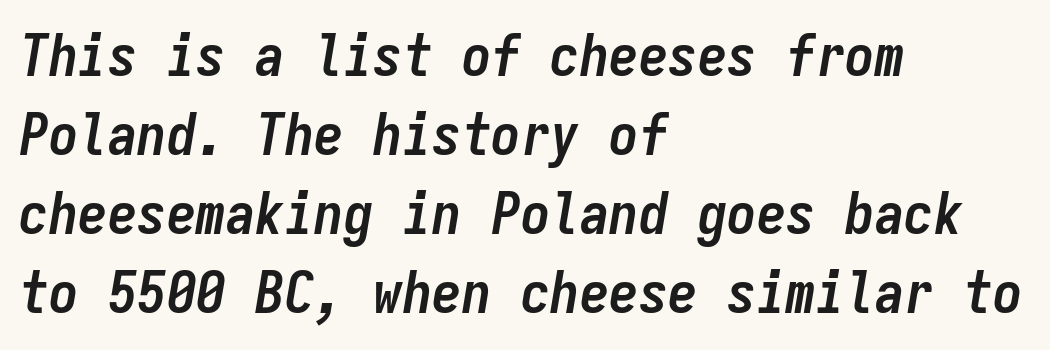
{"italic": "yes", "lean": "right", "slant_degrees": 9, "bold": "yes", "weight": "semibold", "width": "condensed", "stroke_contrast": "low", "x_height": "medium", "monospaced": "yes", "underline": "no", "align": "left", "line_spacing": "normal", "line_spacing_ratio": 1.34, "letter_spacing": "normal", "letter_spacing_em": 0.0, "glyph_px": 59}
